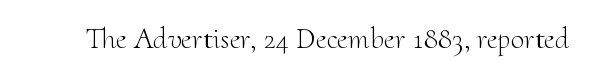
Q: Is the text bold? A: No.
Q: Is the text italic (slanted)? A: No, it is upright.
Q: Is the typeface a serif or a sans-serif typeface? A: Serif.
Q: Is the text underlined? A: No.
Q: Is the spacing between letters normal or unusually wide? A: Normal.
Q: Width (condensed, normal, or wide)? A: Normal.
Q: Stroke contrast? A: Medium.
Q: x-height? A: Small.
Q: Monospaced? A: No.
